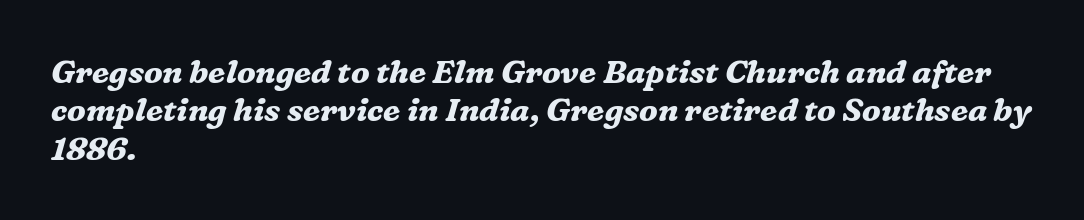
The strokes are fattened all the way to bold. Visually the block forms a straight wall on the left and a jagged coastline on the right. Beneath every word, the page is bare. Letter spacing: default. Think of a printed novel: that variable character pitch is what you see here.
